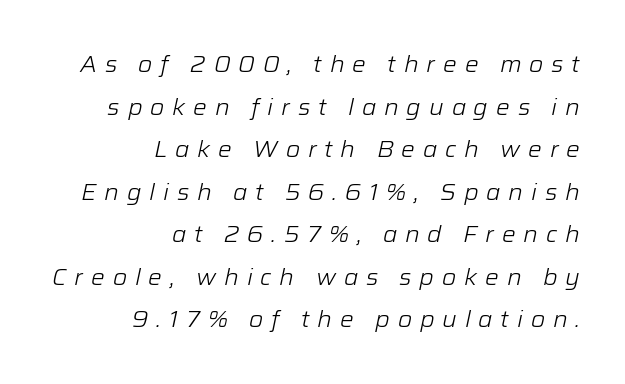
{"italic": "yes", "lean": "right", "slant_degrees": 12, "bold": "no", "underline": "no", "align": "right", "line_spacing_ratio": 1.85, "letter_spacing": "wide", "letter_spacing_em": 0.34, "glyph_px": 23}
